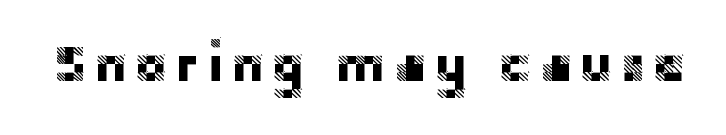
The image shows 51 px sans-serif type, upright; set not underlined; low stroke contrast and a large x-height.
